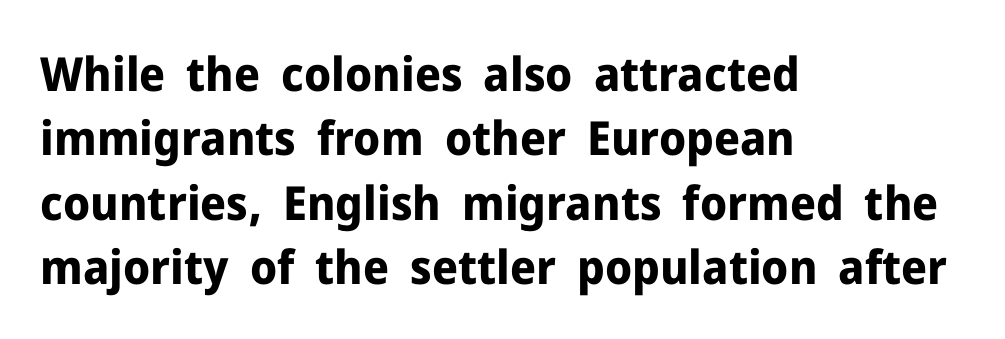
{"serif": "no", "italic": "no", "bold": "yes", "weight": "bold", "width": "normal", "stroke_contrast": "low", "x_height": "medium", "monospaced": "no", "underline": "no", "align": "left", "line_spacing": "normal", "line_spacing_ratio": 1.37, "letter_spacing": "normal", "letter_spacing_em": 0.0, "glyph_px": 47}
